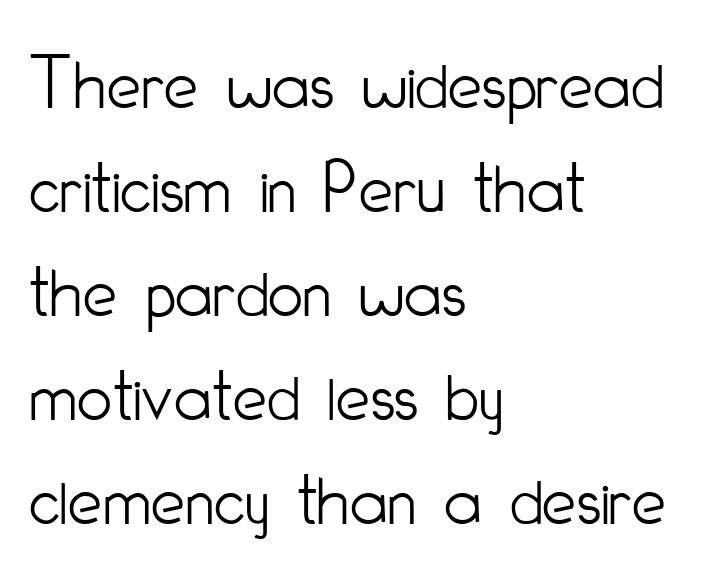
The image shows 77 px light, condensed sans-serif type, upright; set left-aligned, normal line spacing (1.35x), normal letter spacing, not underlined; low stroke contrast and a small x-height.
